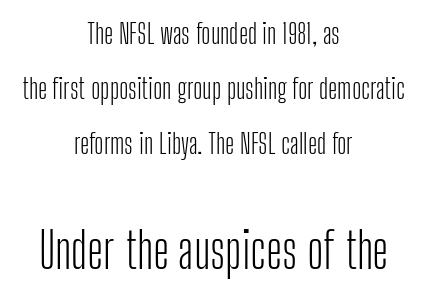
No extra ink here — the face is not bold. Varying glyph widths throughout — classic text-font behaviour. This is roman type, the default non-slanted kind. In this sample the second text group is rendered at the bigger scale. Words float on clear page, feet unadorned.
